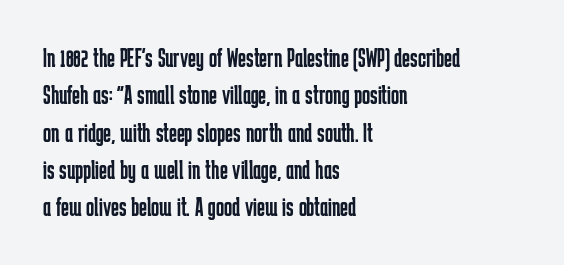
The image shows 27 px text type, upright; set left-aligned, normal line spacing (1.38x), normal letter spacing, not underlined.
